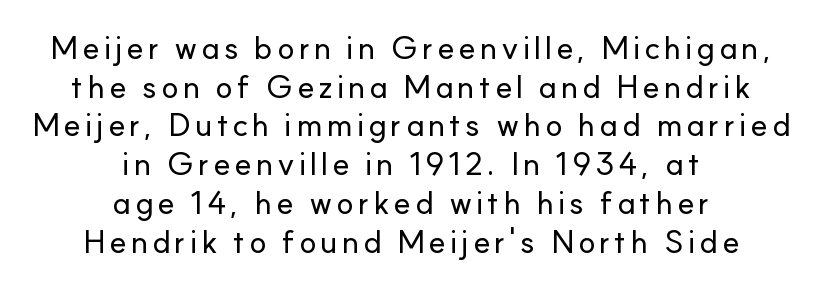
Notice how the passage keeps no hard edge, just a central spine. A sans-serif font was chosen for this passage. Unlike italic type, these characters show no tilt at all. The strip under each line holds only bare page.
